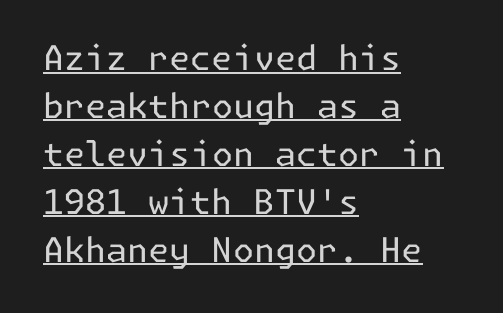
The image shows 34 px regular-weight sans-serif type, upright; set left-aligned, normal line spacing (1.41x), normal letter spacing, underlined; low stroke contrast and a medium x-height.
